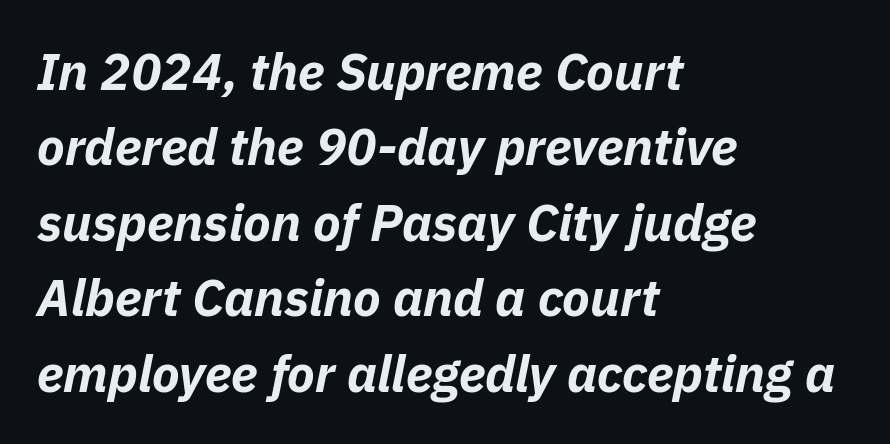
{"italic": "yes", "lean": "right", "slant_degrees": 11, "bold": "yes", "weight": "bold", "width": "normal", "stroke_contrast": "low", "x_height": "medium", "monospaced": "no", "underline": "no", "align": "left", "line_spacing": "normal", "line_spacing_ratio": 1.48, "letter_spacing": "normal", "letter_spacing_em": 0.0, "glyph_px": 51}
